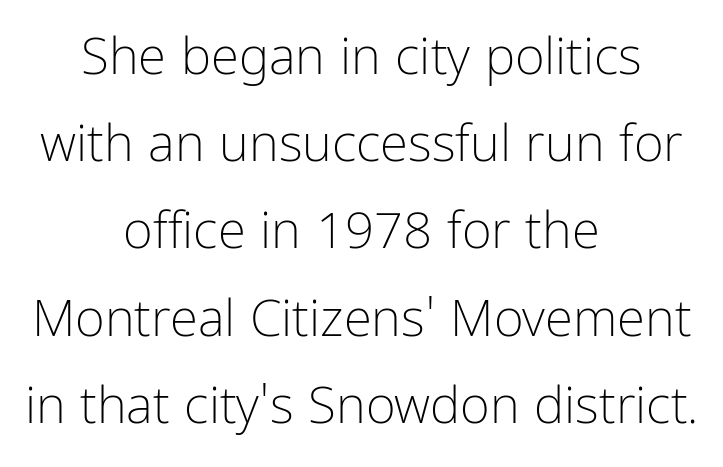
The image shows 51 px light, condensed sans-serif type, upright; set centered, line spacing 1.71x, normal letter spacing, not underlined; low stroke contrast and a medium x-height.
